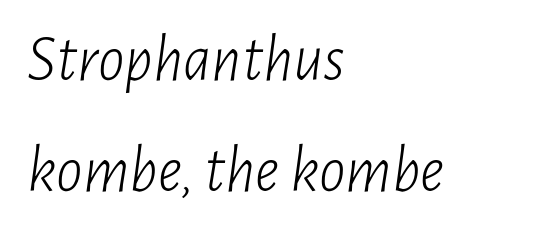
The image shows 66 px light, condensed type, italic (leaning right); set left-aligned, normal line spacing (1.68x), normal letter spacing, not underlined; low stroke contrast and a medium x-height.
